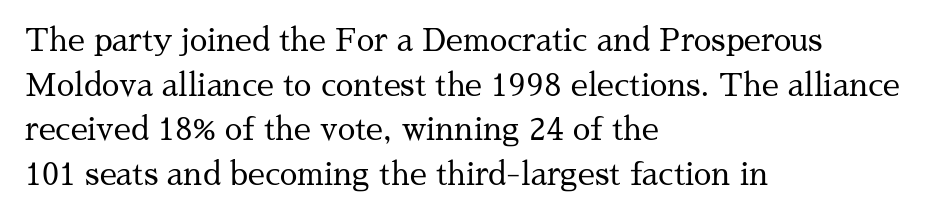
The image shows 31 px regular-weight serif type, upright; set left-aligned, normal line spacing (1.44x), normal letter spacing, not underlined; medium stroke contrast and a medium x-height.
